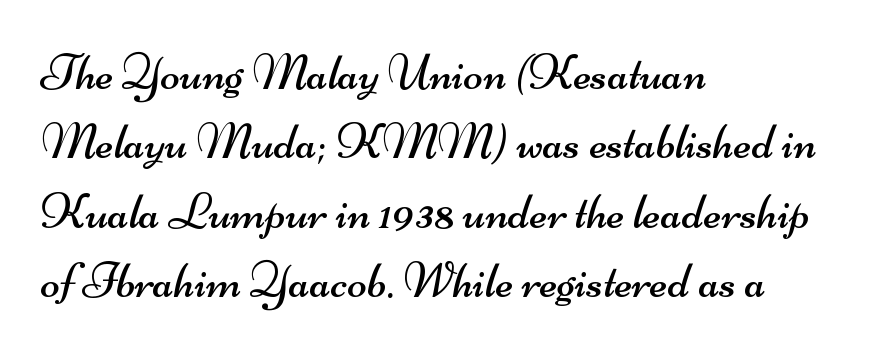
The image shows 51 px regular-weight, wide sans-serif type; set left-aligned, normal line spacing (1.36x), normal letter spacing, not underlined; medium stroke contrast and a small x-height.
